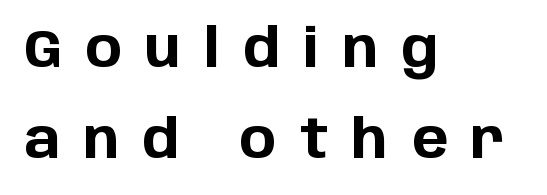
{"serif": "no", "italic": "no", "bold": "yes", "weight": "bold", "width": "normal", "stroke_contrast": "low", "x_height": "large", "monospaced": "no", "underline": "no", "align": "left", "line_spacing": "normal", "line_spacing_ratio": 1.68, "letter_spacing": "wide", "letter_spacing_em": 0.44, "glyph_px": 54}
